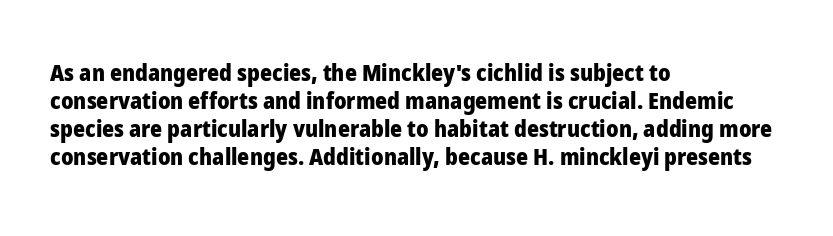
Q: Is the text bold? A: Yes.
Q: Is the text italic (slanted)? A: No, it is upright.
Q: Is the text underlined? A: No.
Q: How is the paragraph aligned? A: Left-aligned.
Q: Is the spacing between letters normal or unusually wide? A: Normal.
